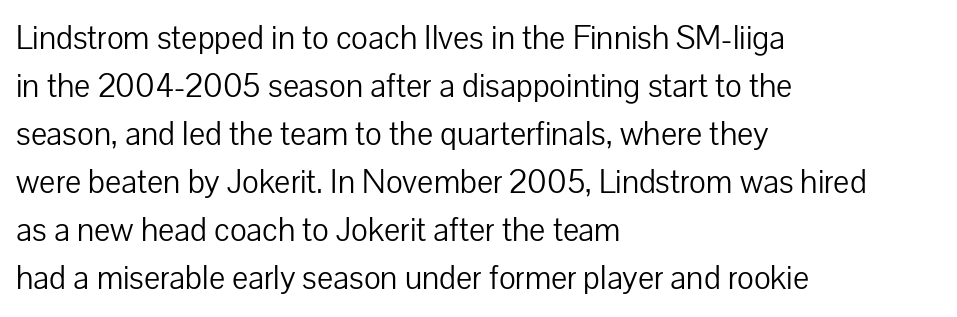
{"serif": "no", "italic": "no", "bold": "no", "weight": "light", "width": "normal", "stroke_contrast": "low", "x_height": "medium", "monospaced": "no", "underline": "no", "align": "left", "line_spacing": "normal", "line_spacing_ratio": 1.41, "letter_spacing": "normal", "letter_spacing_em": 0.0, "glyph_px": 34}
